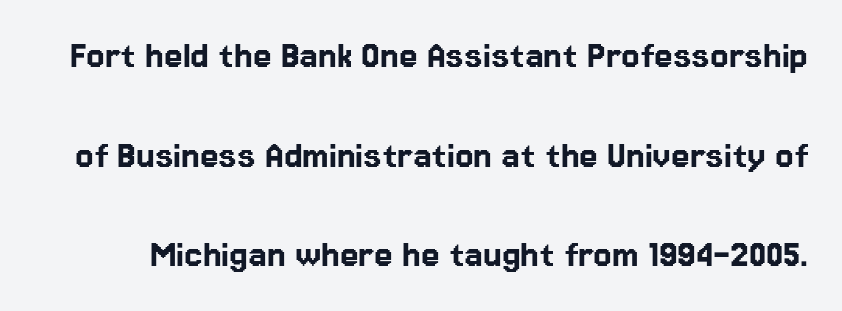
The image shows 42 px sans-serif type, upright; set loose line spacing (2.37x), normal letter spacing, not underlined; low stroke contrast and a medium x-height.
